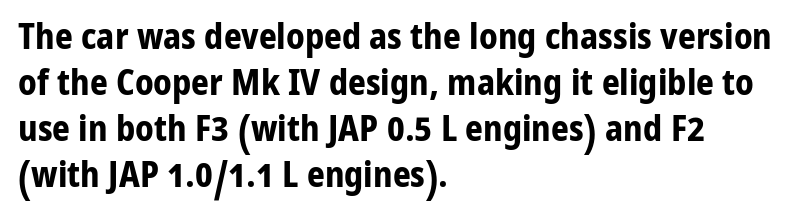
Q: Is the text bold? A: Yes.
Q: Is the text italic (slanted)? A: No, it is upright.
Q: Is the typeface a serif or a sans-serif typeface? A: Sans-serif.
Q: Is the text underlined? A: No.
Q: How is the paragraph aligned? A: Left-aligned.
Q: Is the spacing between letters normal or unusually wide? A: Normal.
Q: Is the spacing between lines tight, normal or loose? A: Normal.
Q: Width (condensed, normal, or wide)? A: Normal.
Q: Stroke contrast? A: Low.
Q: x-height? A: Medium.
Q: Monospaced? A: No.
